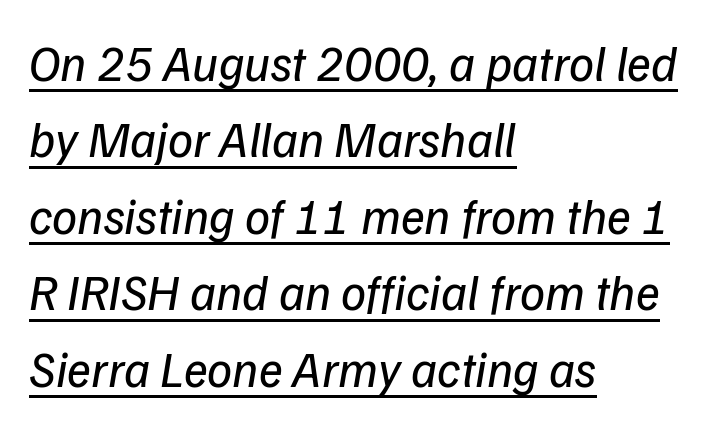
The image shows 50 px regular-weight type, italic (leaning right); set left-aligned, normal line spacing (1.53x), normal letter spacing, underlined; low stroke contrast and a medium x-height.
